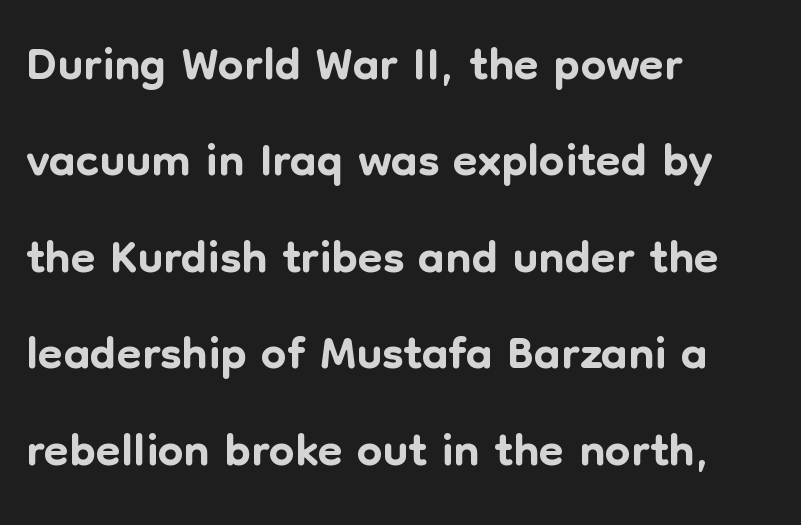
{"serif": "no", "italic": "no", "width": "normal", "stroke_contrast": "low", "x_height": "medium", "monospaced": "no", "underline": "no", "align": "left", "line_spacing": "normal", "line_spacing_ratio": 1.34, "letter_spacing": "normal", "letter_spacing_em": 0.0, "glyph_px": 72}
